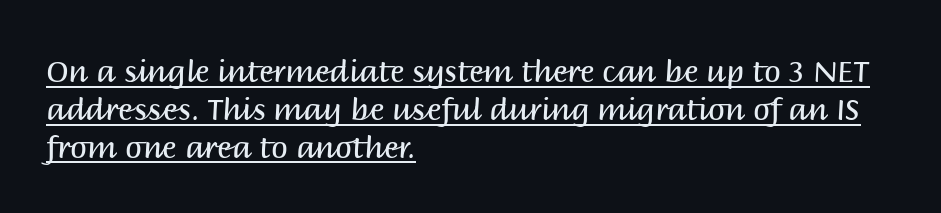
Q: Is the text bold? A: No.
Q: Is the text italic (slanted)? A: Yes.
Q: Is the typeface a serif or a sans-serif typeface? A: Sans-serif.
Q: Is the text underlined? A: Yes.
Q: How is the paragraph aligned? A: Left-aligned.
Q: Is the spacing between letters normal or unusually wide? A: Normal.
Q: Is the spacing between lines tight, normal or loose? A: Normal.
Q: Width (condensed, normal, or wide)? A: Normal.
Q: Stroke contrast? A: Medium.
Q: x-height? A: Large.
Q: Monospaced? A: No.
